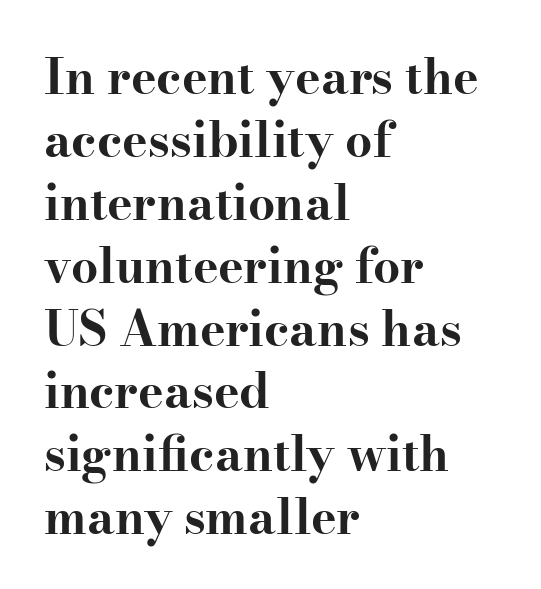
{"serif": "yes", "italic": "no", "bold": "yes", "weight": "bold", "width": "wide", "stroke_contrast": "high", "x_height": "small", "monospaced": "no", "underline": "no", "align": "left", "line_spacing": "normal", "line_spacing_ratio": 1.31, "letter_spacing": "normal", "letter_spacing_em": 0.0, "glyph_px": 48}
